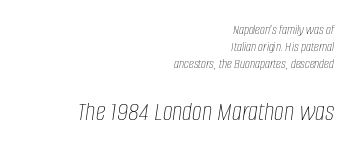
{"italic": "yes", "lean": "right", "slant_degrees": 8, "bold": "no", "weight": "thin", "width": "condensed", "stroke_contrast": "low", "x_height": "large", "monospaced": "no", "underline": "no", "align": "right", "line_spacing_ratio": 1.21, "letter_spacing": "normal", "letter_spacing_em": 0.0, "larger_block": "second", "size_ratio": 2.0, "glyph_px": 28}
